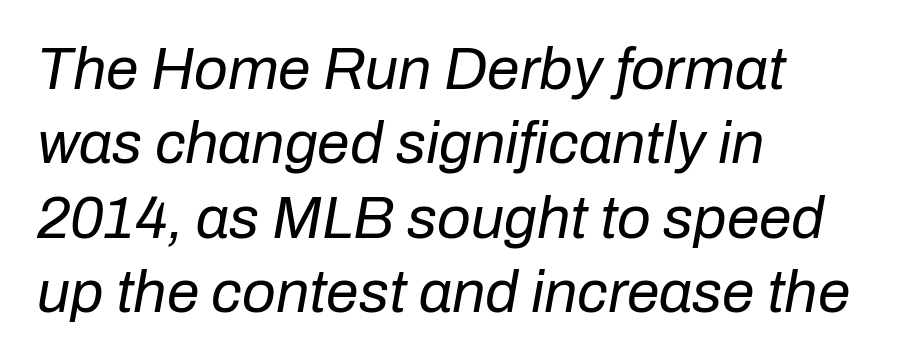
{"italic": "yes", "lean": "right", "slant_degrees": 10, "bold": "no", "weight": "regular", "width": "normal", "stroke_contrast": "low", "x_height": "medium", "monospaced": "no", "underline": "no", "align": "left", "line_spacing": "normal", "line_spacing_ratio": 1.26, "letter_spacing": "normal", "letter_spacing_em": 0.0, "glyph_px": 59}
